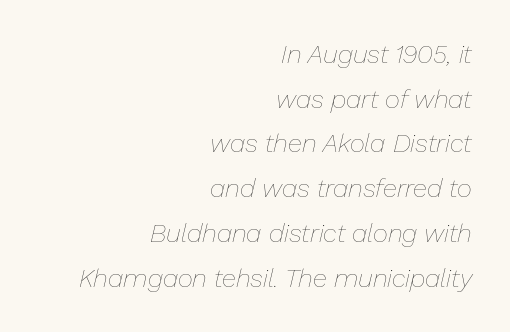
{"italic": "yes", "lean": "right", "slant_degrees": 13, "bold": "no", "underline": "no", "align": "right", "line_spacing_ratio": 1.72, "letter_spacing": "normal", "letter_spacing_em": 0.0, "glyph_px": 26}
